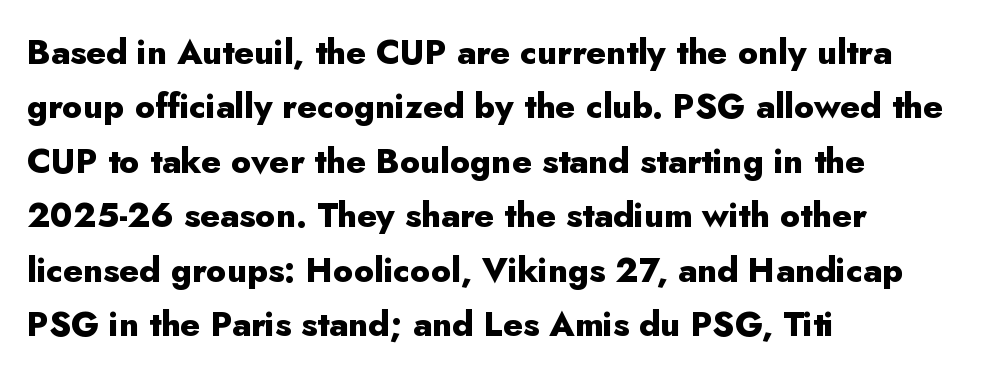
Q: Is the text bold? A: Yes.
Q: Is the text italic (slanted)? A: No, it is upright.
Q: Is the typeface a serif or a sans-serif typeface? A: Sans-serif.
Q: Is the text underlined? A: No.
Q: How is the paragraph aligned? A: Left-aligned.
Q: Is the spacing between letters normal or unusually wide? A: Normal.
Q: Is the spacing between lines tight, normal or loose? A: Normal.
Q: Width (condensed, normal, or wide)? A: Normal.
Q: Stroke contrast? A: Low.
Q: x-height? A: Small.
Q: Monospaced? A: No.
